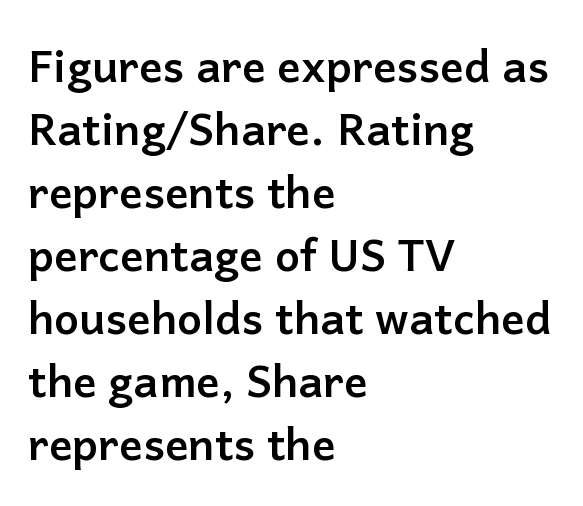
Q: Is the text bold? A: Yes.
Q: Is the text italic (slanted)? A: No, it is upright.
Q: Is the typeface a serif or a sans-serif typeface? A: Sans-serif.
Q: Is the text underlined? A: No.
Q: How is the paragraph aligned? A: Left-aligned.
Q: Is the spacing between letters normal or unusually wide? A: Normal.
Q: Is the spacing between lines tight, normal or loose? A: Normal.
Q: Width (condensed, normal, or wide)? A: Normal.
Q: Stroke contrast? A: Low.
Q: x-height? A: Medium.
Q: Monospaced? A: No.
